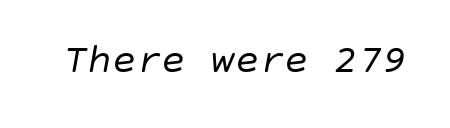
The image shows 41 px regular-weight type, italic (leaning right); set normal letter spacing, not underlined; low stroke contrast and a large x-height.
